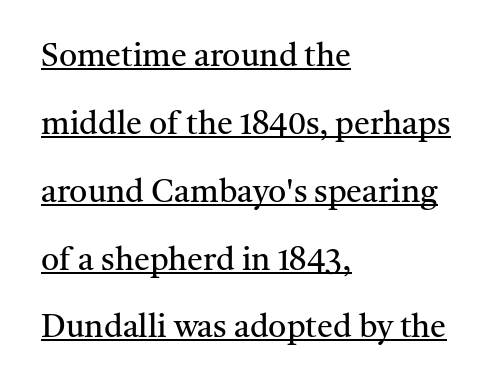
Q: Is the text bold? A: No.
Q: Is the text italic (slanted)? A: No, it is upright.
Q: Is the typeface a serif or a sans-serif typeface? A: Serif.
Q: Is the text underlined? A: Yes.
Q: How is the paragraph aligned? A: Left-aligned.
Q: Is the spacing between letters normal or unusually wide? A: Normal.
Q: Is the spacing between lines tight, normal or loose? A: Loose.
Q: Width (condensed, normal, or wide)? A: Normal.
Q: Stroke contrast? A: Medium.
Q: x-height? A: Medium.
Q: Monospaced? A: No.
